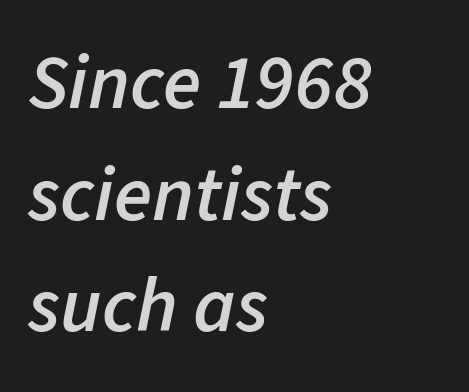
Q: Is the text bold? A: Semi-bold.
Q: Is the text italic (slanted)? A: Yes, it leans right by about 11 degrees.
Q: Is the text underlined? A: No.
Q: How is the paragraph aligned? A: Left-aligned.
Q: Is the spacing between letters normal or unusually wide? A: Normal.
Q: Is the spacing between lines tight, normal or loose? A: Normal.
Q: Width (condensed, normal, or wide)? A: Normal.
Q: Stroke contrast? A: Low.
Q: x-height? A: Medium.
Q: Monospaced? A: No.
